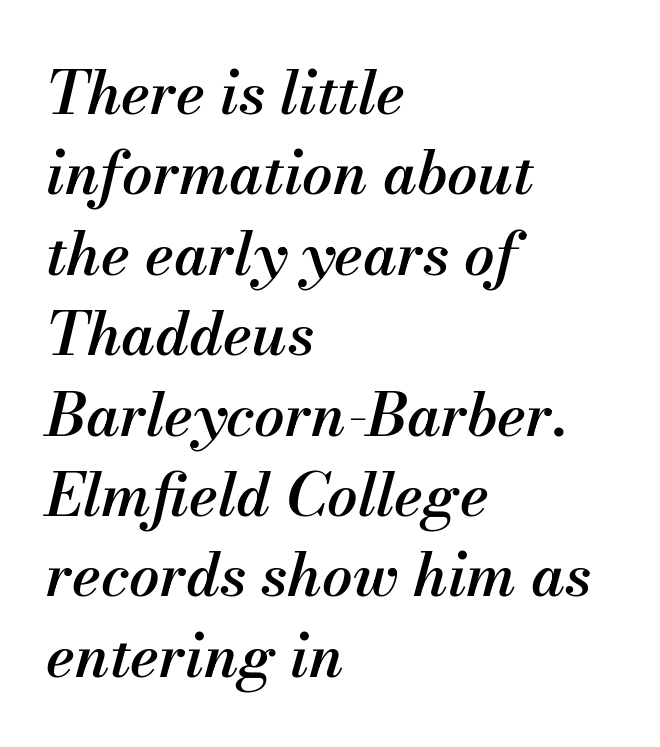
{"italic": "yes", "lean": "right", "slant_degrees": 13, "bold": "semi", "weight": "semibold", "width": "normal", "stroke_contrast": "medium", "x_height": "small", "monospaced": "no", "underline": "no", "align": "left", "line_spacing": "normal", "line_spacing_ratio": 1.34, "letter_spacing": "normal", "letter_spacing_em": 0.0, "glyph_px": 60}
